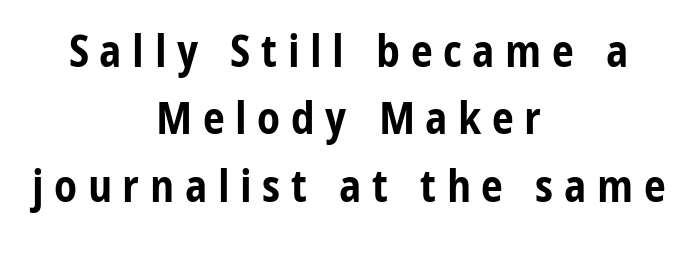
The line-height multiplier appears to be the usual default. No word sits above an underline. The lettering stays uniformly vertical, giving the passage a roman look. The letters advance in unequal steps, a hallmark of proportional type. Between one letter and the next there's a generous, obvious gap.
